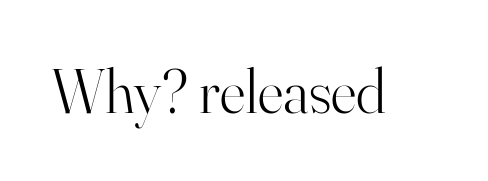
The image shows 63 px light serif type, upright; set normal letter spacing, not underlined; high stroke contrast and a small x-height.
